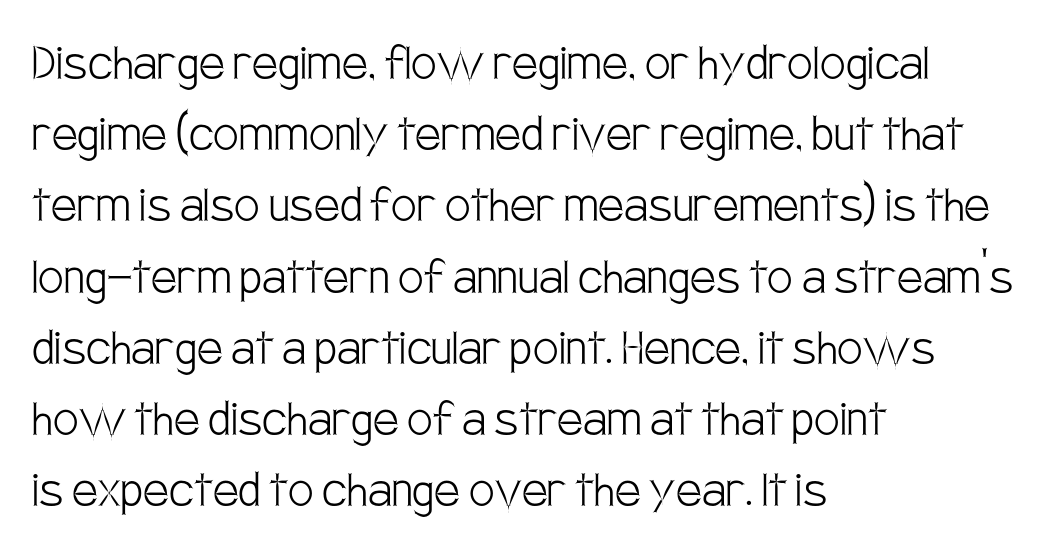
{"serif": "no", "italic": "no", "bold": "no", "weight": "light", "width": "condensed", "stroke_contrast": "low", "x_height": "large", "monospaced": "no", "underline": "no", "align": "left", "line_spacing": "normal", "line_spacing_ratio": 1.25, "letter_spacing": "normal", "letter_spacing_em": 0.0, "glyph_px": 57}
